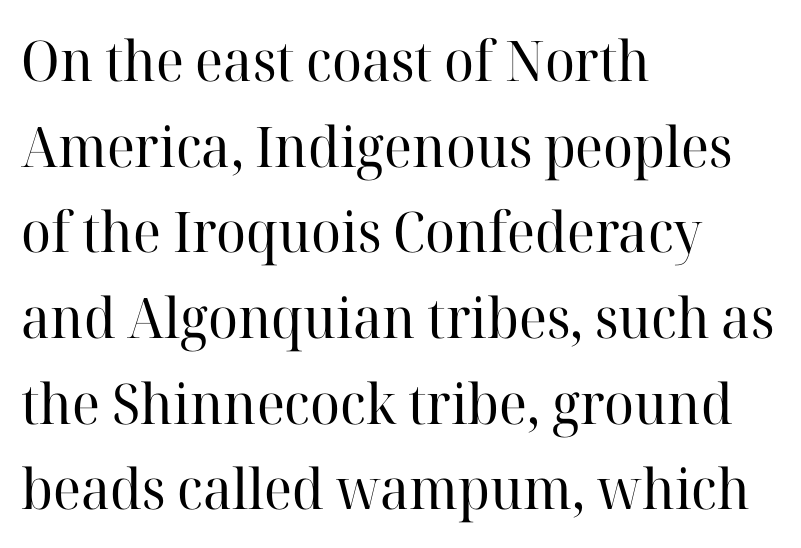
Q: Is the text bold? A: No.
Q: Is the text italic (slanted)? A: No, it is upright.
Q: Is the typeface a serif or a sans-serif typeface? A: Serif.
Q: Is the text underlined? A: No.
Q: How is the paragraph aligned? A: Left-aligned.
Q: Is the spacing between letters normal or unusually wide? A: Normal.
Q: Is the spacing between lines tight, normal or loose? A: Normal.
Q: Width (condensed, normal, or wide)? A: Normal.
Q: Stroke contrast? A: High.
Q: x-height? A: Medium.
Q: Monospaced? A: No.
